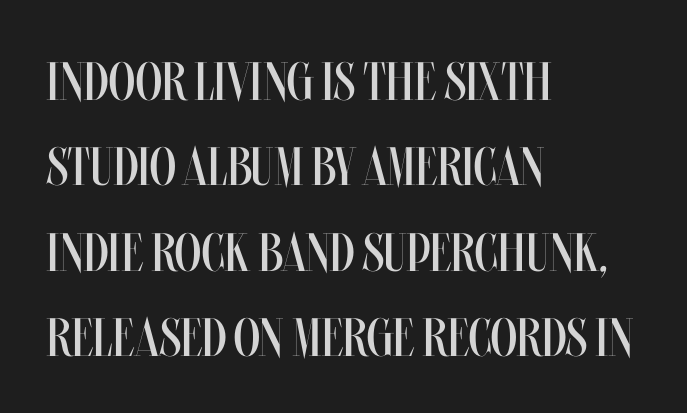
The image shows 54 px regular-weight, condensed type, upright; set left-aligned, normal line spacing (1.58x), normal letter spacing, not underlined; medium stroke contrast and a large x-height.
